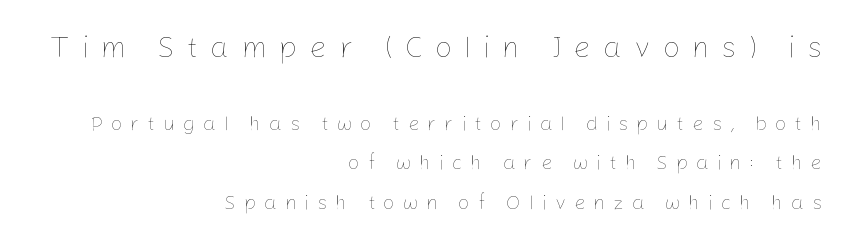
The image shows 30 px thin type, upright; set right-aligned, loose line spacing (1.99x), unusually wide letter spacing (+0.4 em), not underlined; the first (top) block is 1.5x larger; low stroke contrast and a medium x-height.
